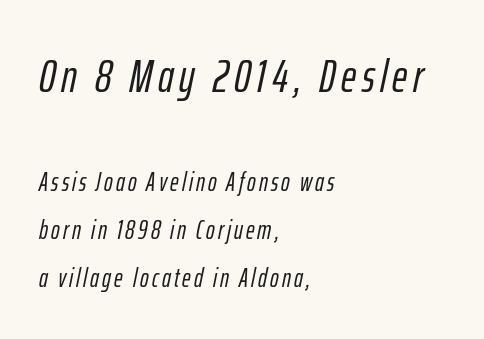
{"italic": "yes", "lean": "right", "slant_degrees": 12, "width": "condensed", "stroke_contrast": "low", "x_height": "medium", "monospaced": "no", "underline": "no", "align": "left", "line_spacing_ratio": 1.85, "larger_block": "first", "size_ratio": 1.77, "glyph_px": 46}
